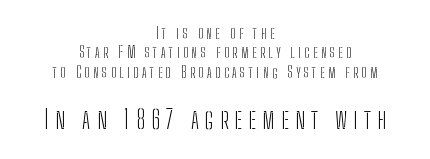
The face looks like a standard text weight, possibly lighter. A student would notice the bottom passage is typeset larger than what precedes it. Is the letter spacing exaggerated? Yes — the characters are pushed far apart. Layout note: lines centered.
